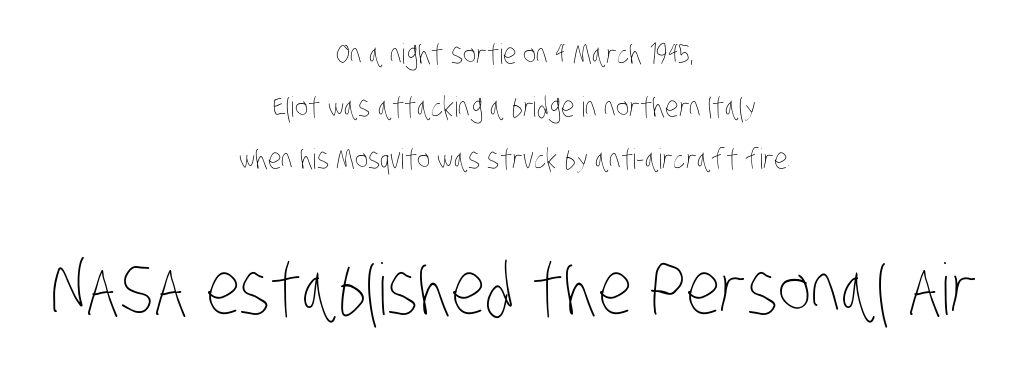
{"bold": "no", "weight": "thin", "width": "condensed", "stroke_contrast": "low", "x_height": "large", "monospaced": "no", "underline": "no", "align": "center", "line_spacing_ratio": 1.88, "letter_spacing": "normal", "letter_spacing_em": 0.0, "larger_block": "second", "size_ratio": 2.54, "glyph_px": 71}
